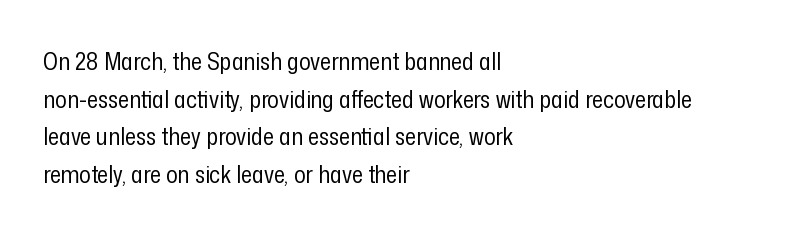
The image shows 24 px text type, upright; set left-aligned, normal line spacing (1.57x), normal letter spacing, not underlined.
